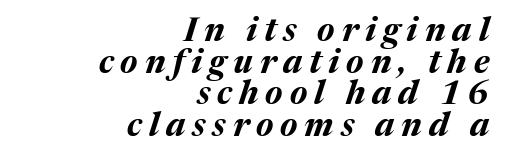
The image shows 33 px bold type, italic (leaning right); set right-aligned, tight line spacing (0.96x), unusually wide letter spacing (+0.21 em), not underlined; medium stroke contrast and a medium x-height.
